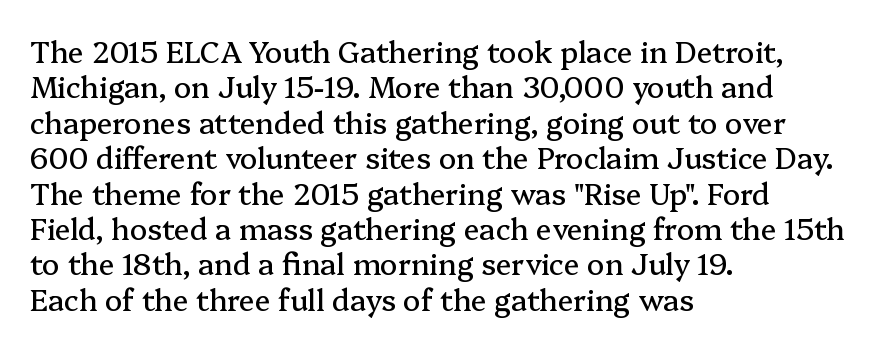
Q: Is the text italic (slanted)? A: No, it is upright.
Q: Is the typeface a serif or a sans-serif typeface? A: Serif.
Q: Is the text underlined? A: No.
Q: How is the paragraph aligned? A: Left-aligned.
Q: Is the spacing between letters normal or unusually wide? A: Normal.
Q: Width (condensed, normal, or wide)? A: Normal.
Q: Stroke contrast? A: Medium.
Q: x-height? A: Medium.
Q: Monospaced? A: No.
